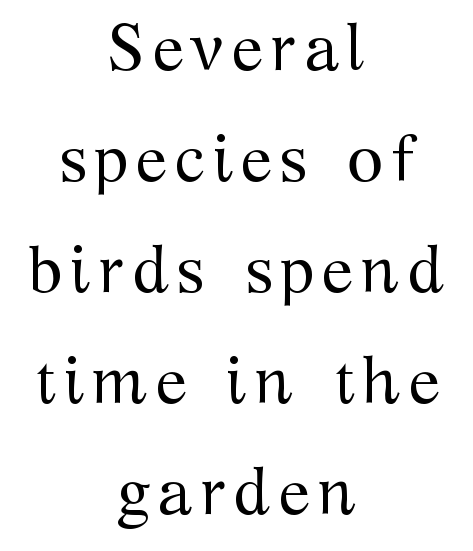
{"serif": "yes", "italic": "no", "bold": "no", "weight": "regular", "width": "normal", "stroke_contrast": "medium", "x_height": "medium", "monospaced": "no", "underline": "no", "align": "center", "line_spacing": "normal", "line_spacing_ratio": 1.68, "glyph_px": 66}
